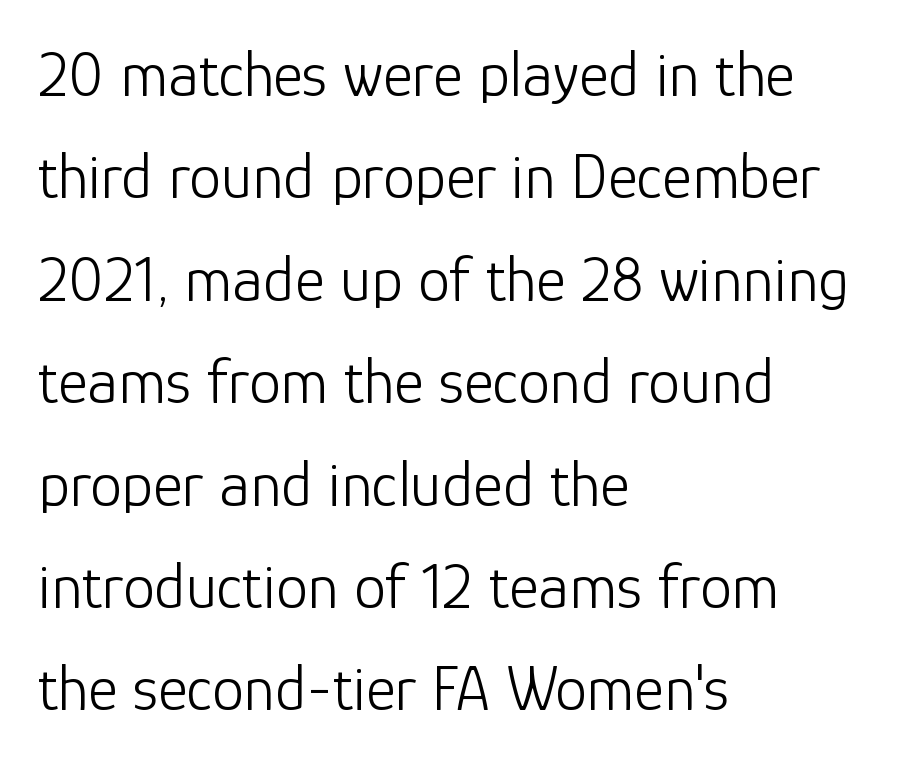
The image shows 64 px light sans-serif type, upright; set left-aligned, normal line spacing (1.6x), normal letter spacing, not underlined; low stroke contrast and a medium x-height.
